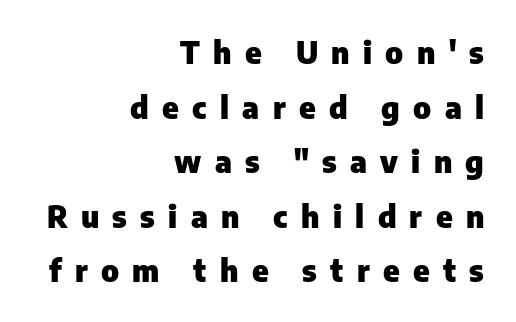
Q: Is the text bold? A: Yes.
Q: Is the text italic (slanted)? A: No, it is upright.
Q: Is the typeface a serif or a sans-serif typeface? A: Sans-serif.
Q: Is the text underlined? A: No.
Q: How is the paragraph aligned? A: Right-aligned.
Q: Is the spacing between letters normal or unusually wide? A: Unusually wide.
Q: Width (condensed, normal, or wide)? A: Normal.
Q: Stroke contrast? A: Low.
Q: x-height? A: Medium.
Q: Monospaced? A: No.
